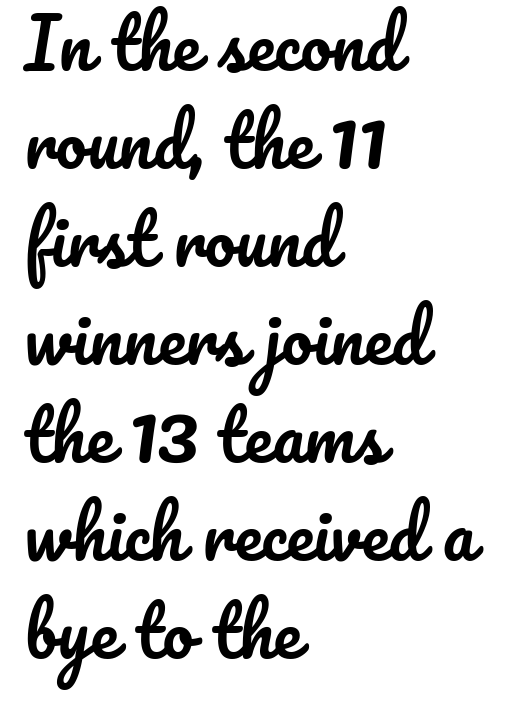
The face used here is rendered with its standard letterfit. You could not count columns in this text — the font is proportionally spaced. The paragraph has a hard left edge and a soft right edge. One glance says typical: line gaps are just what's usual. Type without underlining.
